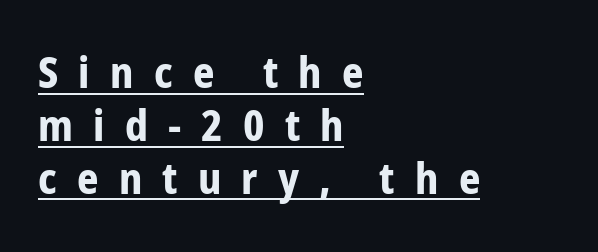
The strokes are fattened all the way to bold. Typeset ragged right — the left edge is the straight one. A typesetter would label this face a sans. Caption: lettering with a line underneath. Here the designer chose a conventional face with non-uniform glyph widths. Here the glyphs are tracked loosely, breaking word shapes into spaced letters.
